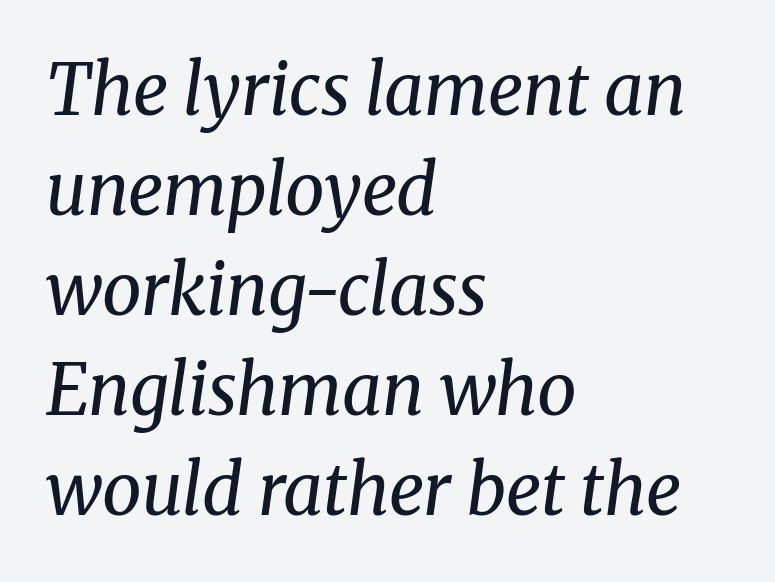
{"serif": "yes", "italic": "yes", "lean": "right", "slant_degrees": 8, "bold": "no", "weight": "regular", "width": "normal", "stroke_contrast": "medium", "x_height": "medium", "monospaced": "no", "underline": "no", "align": "left", "line_spacing": "normal", "line_spacing_ratio": 1.43, "letter_spacing": "normal", "letter_spacing_em": 0.0, "glyph_px": 70}
